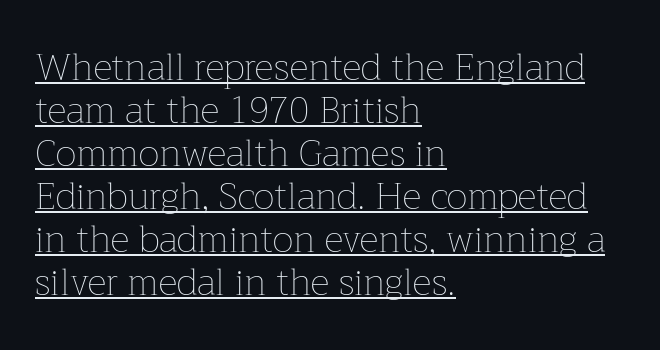
{"italic": "no", "bold": "no", "weight": "thin", "width": "normal", "stroke_contrast": "low", "x_height": "medium", "monospaced": "no", "underline": "yes", "align": "left", "line_spacing_ratio": 1.16, "letter_spacing": "normal", "letter_spacing_em": 0.0, "glyph_px": 37}
